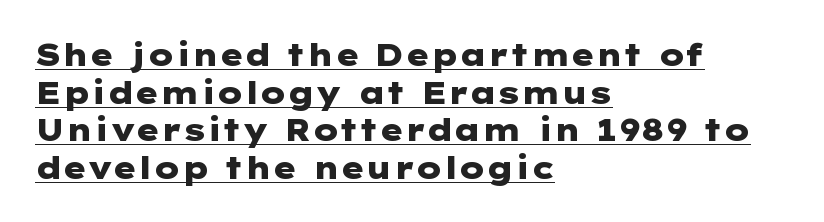
Alignment: flush left. This rendering leaves character spacing at its baseline value. A baseline rule has been typeset under these characters. Designer's note — italics off, roman on.
